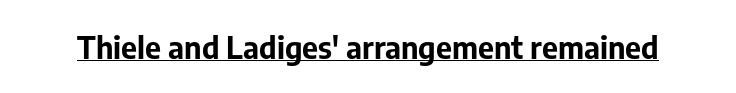
Unlike a traditional serif, this face leaves its strokes unadorned. The type sits square on the baseline with zero lean. What weight is shown? A full bold with thick strokes. You could not count columns in this text — the font is proportionally spaced. Check the space under the baseline: a stroke is drawn there. The letters sit at their default tracking, neither squeezed nor spread.
